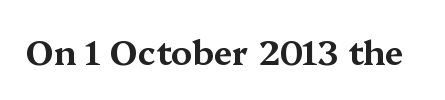
The image shows 34 px wide serif type, upright; set normal letter spacing, not underlined; medium stroke contrast and a medium x-height.
